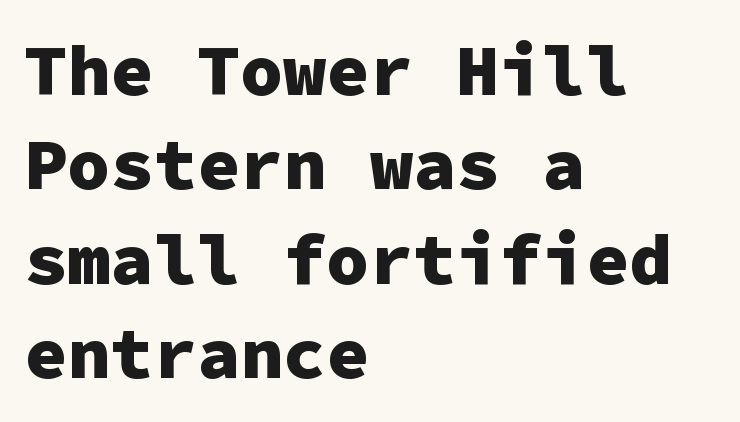
{"serif": "no", "italic": "no", "bold": "yes", "weight": "heavy", "width": "normal", "stroke_contrast": "low", "x_height": "medium", "monospaced": "yes", "underline": "no", "align": "left", "line_spacing": "normal", "line_spacing_ratio": 1.31, "letter_spacing": "normal", "letter_spacing_em": 0.0, "glyph_px": 72}
